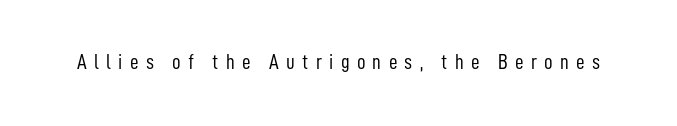
Q: Is the text bold? A: No.
Q: Is the text italic (slanted)? A: No, it is upright.
Q: Is the text underlined? A: No.
Q: Is the spacing between letters normal or unusually wide? A: Unusually wide.
